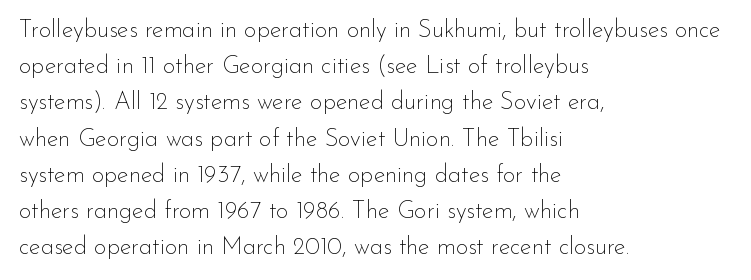
Default kerning and tracking; the words read as compact shapes. Tall strokes in this sample are plumb rather than angled. This rendering uses left alignment, leaving the right contour irregular. Students, observe: this is what conventionally led text looks like. Each stroke keeps to a modest, everyday thickness or less. Honestly, there is no underline to notice here at all.
